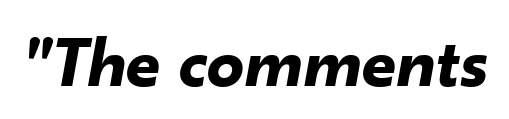
The image shows 74 px bold type, italic (leaning right); set normal letter spacing, not underlined; low stroke contrast and a small x-height.
